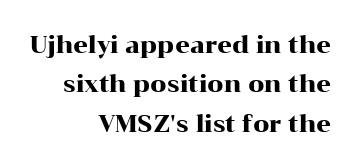
Tall strokes in this sample are plumb rather than angled. All the whitespace from short lines collects on the left. No word sits above an underline. Tracking here is standard; glyphs follow each other at the usual distance.
